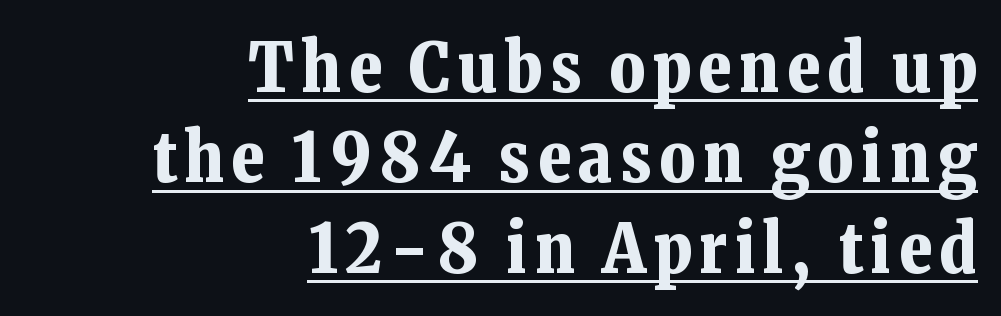
The type sits square on the baseline with zero lean. One-word summary of the alignment: right. Caption: lettering with a line underneath. The rendering uses natural spacing where letterforms have individual widths. How heavy is the stroke? Heavy — this is a bold. Does the type have serifs? Yes, each stem ends in a small foot.
